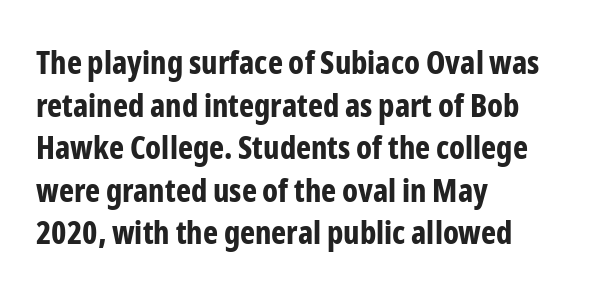
The image shows 32 px bold, condensed sans-serif type, upright; set left-aligned, normal line spacing (1.33x), normal letter spacing, not underlined; low stroke contrast and a medium x-height.
